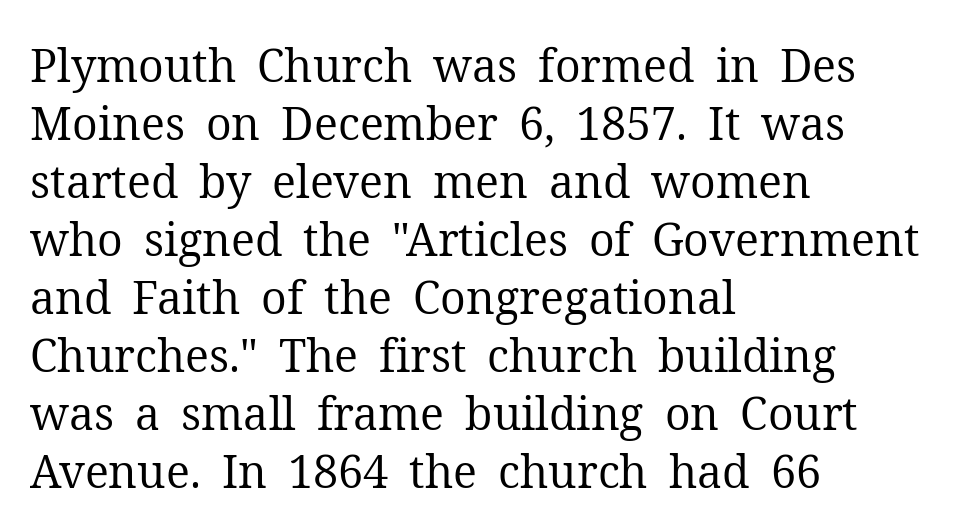
Q: Is the text bold? A: No.
Q: Is the text italic (slanted)? A: No, it is upright.
Q: Is the typeface a serif or a sans-serif typeface? A: Serif.
Q: Is the text underlined? A: No.
Q: How is the paragraph aligned? A: Left-aligned.
Q: Is the spacing between letters normal or unusually wide? A: Normal.
Q: Is the spacing between lines tight, normal or loose? A: Normal.
Q: Width (condensed, normal, or wide)? A: Normal.
Q: Stroke contrast? A: Medium.
Q: x-height? A: Medium.
Q: Monospaced? A: No.
